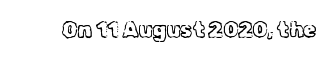
The passage shown is not underscored anywhere. The font's upright variant was chosen for this text. Stems here are at most as thick as an everyday book face. Observe the ordinary spacing: letters are neighbours, not strangers.
